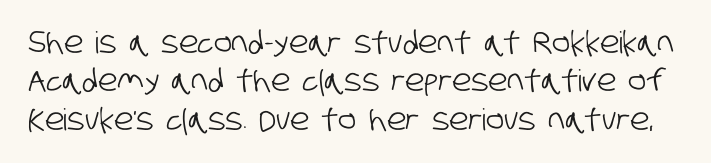
The image shows 30 px condensed sans-serif type; set normal line spacing (1.28x), normal letter spacing, not underlined; low stroke contrast and a large x-height.
